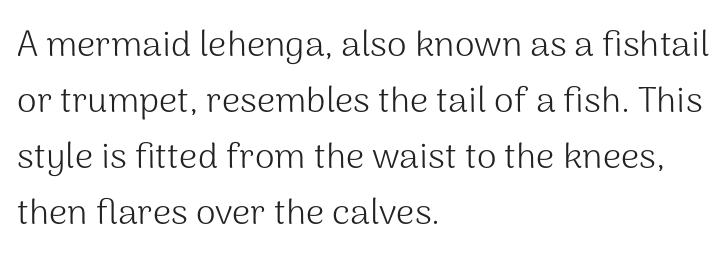
Q: Is the text bold? A: No.
Q: Is the text italic (slanted)? A: No, it is upright.
Q: Is the typeface a serif or a sans-serif typeface? A: Sans-serif.
Q: Is the text underlined? A: No.
Q: How is the paragraph aligned? A: Left-aligned.
Q: Is the spacing between letters normal or unusually wide? A: Normal.
Q: Is the spacing between lines tight, normal or loose? A: Normal.
Q: Width (condensed, normal, or wide)? A: Normal.
Q: Stroke contrast? A: Medium.
Q: x-height? A: Medium.
Q: Monospaced? A: No.
